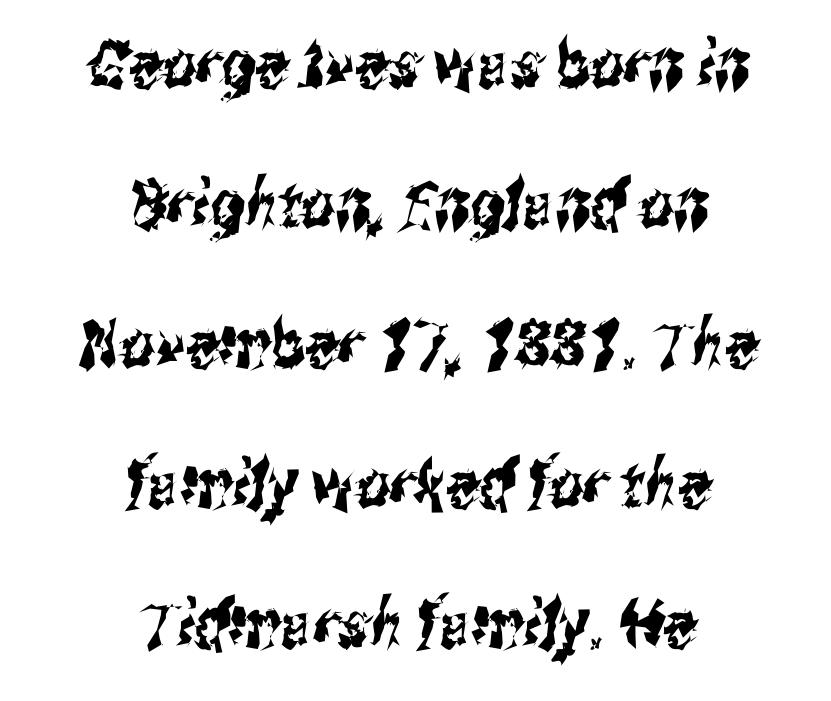
Baseline-to-baseline distance is far greater than the letter height. You could not count columns in this text — the font is proportionally spaced. Notice how the passage keeps no hard edge, just a central spine. No feet cap the strokes, marking this as sans-serif type. The horizontal fit of the characters is conventional and even. Clear beneath every line of the passage.
